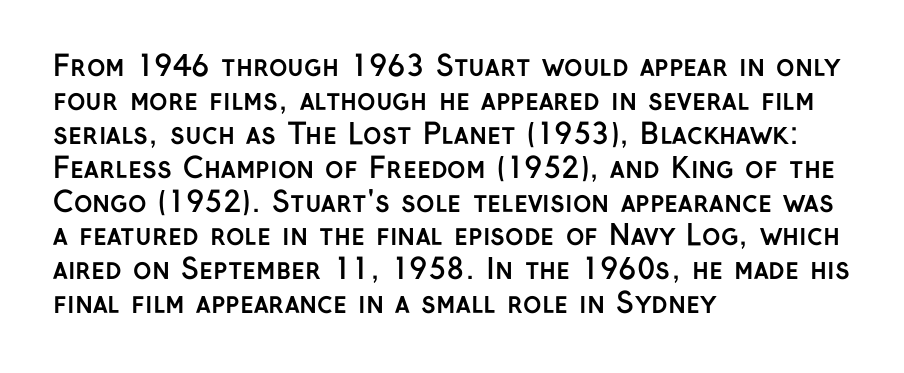
{"serif": "no", "italic": "no", "bold": "yes", "weight": "semibold", "width": "normal", "stroke_contrast": "low", "x_height": "medium", "monospaced": "no", "underline": "no", "align": "left", "line_spacing_ratio": 1.21, "letter_spacing": "normal", "letter_spacing_em": 0.0, "glyph_px": 28}
